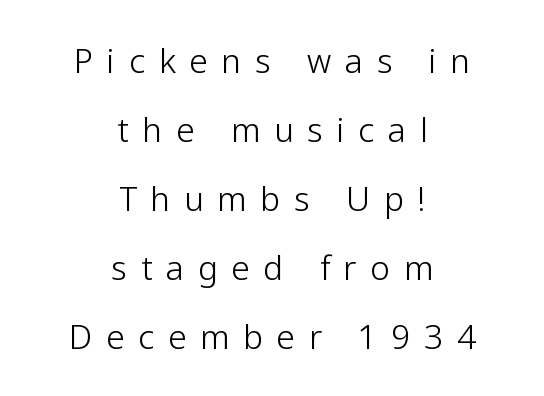
Stems and bowls with no extra thickness — not bold. Baseline-to-baseline distance is far greater than the letter height. Descender tails drop into unmarked territory. The horizontal fit of the characters is loose and conspicuously gappy. Designer's note — italics off, roman on.
